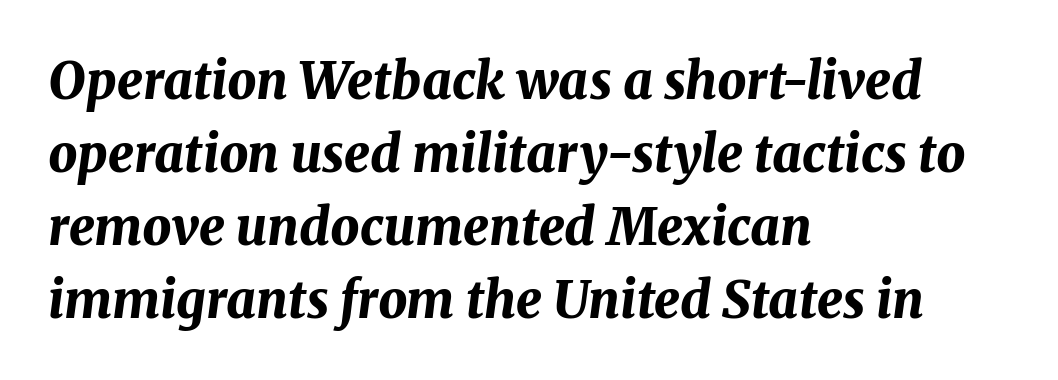
Style check: oblique. Is this a fixed-width face? No — the glyphs have proportional, varying widths. One glance says typical: line gaps are just what's usual. Casual observation: everything's shoved over to the left. Words appear dense and cohesive because spacing is normal. Chunky letters — that's bold for sure.
